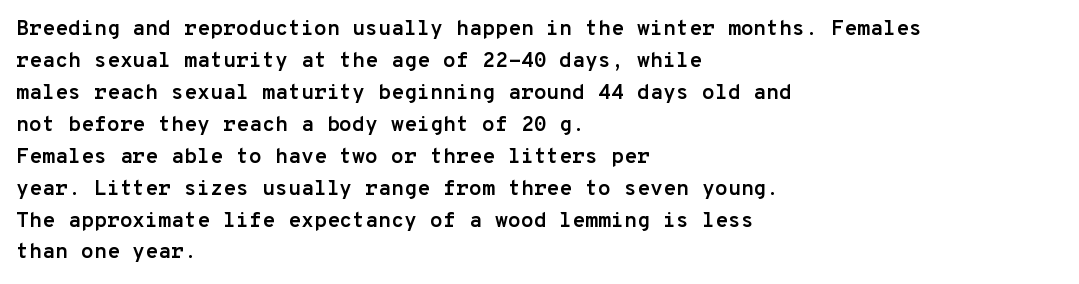
The image shows 21 px bold type, upright; set left-aligned, normal line spacing (1.52x), normal letter spacing, not underlined.
